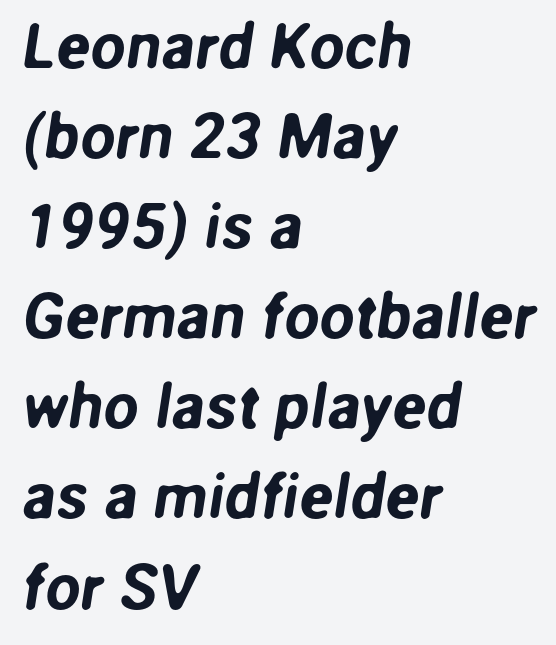
Q: Is the typeface a serif or a sans-serif typeface? A: Sans-serif.
Q: Is the text underlined? A: No.
Q: How is the paragraph aligned? A: Left-aligned.
Q: Is the spacing between letters normal or unusually wide? A: Normal.
Q: Is the spacing between lines tight, normal or loose? A: Normal.
Q: Width (condensed, normal, or wide)? A: Normal.
Q: Stroke contrast? A: Low.
Q: x-height? A: Medium.
Q: Monospaced? A: No.
